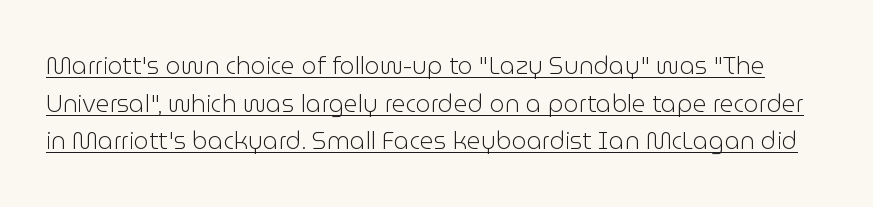
{"italic": "no", "bold": "no", "underline": "yes", "line_spacing": "normal", "line_spacing_ratio": 1.57, "letter_spacing": "normal", "letter_spacing_em": 0.0, "glyph_px": 24}
